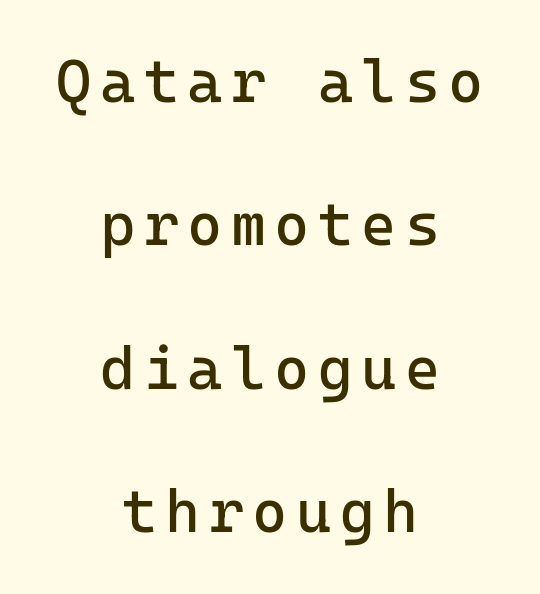
Q: Is the text bold? A: No.
Q: Is the text italic (slanted)? A: No, it is upright.
Q: Is the typeface a serif or a sans-serif typeface? A: Sans-serif.
Q: Is the text underlined? A: No.
Q: How is the paragraph aligned? A: Centered.
Q: Is the spacing between lines tight, normal or loose? A: Loose.
Q: Width (condensed, normal, or wide)? A: Normal.
Q: Stroke contrast? A: Low.
Q: x-height? A: Medium.
